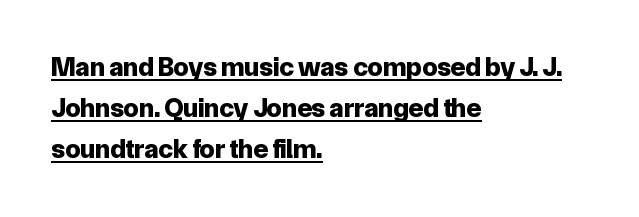
The image shows 27 px bold type, upright; set left-aligned, normal line spacing (1.52x), normal letter spacing, underlined.
